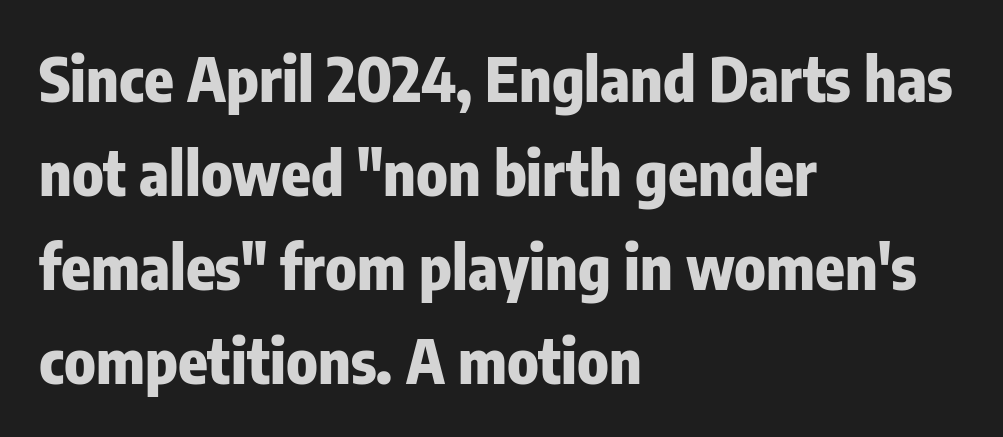
{"serif": "no", "italic": "no", "bold": "yes", "weight": "heavy", "width": "condensed", "stroke_contrast": "low", "x_height": "medium", "monospaced": "no", "underline": "no", "align": "left", "line_spacing": "normal", "line_spacing_ratio": 1.54, "letter_spacing": "normal", "letter_spacing_em": 0.0, "glyph_px": 61}
